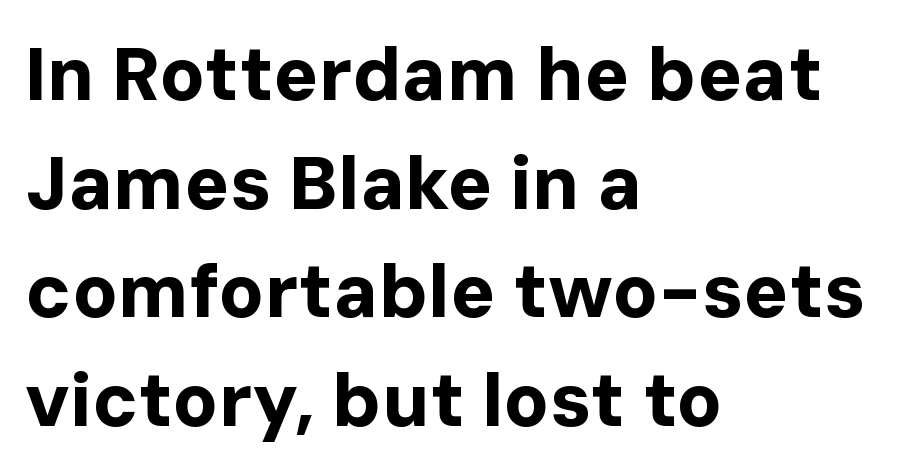
{"serif": "no", "italic": "no", "bold": "yes", "weight": "bold", "width": "normal", "stroke_contrast": "low", "x_height": "medium", "monospaced": "no", "underline": "no", "align": "left", "line_spacing": "normal", "line_spacing_ratio": 1.45, "letter_spacing": "normal", "letter_spacing_em": 0.0, "glyph_px": 75}
